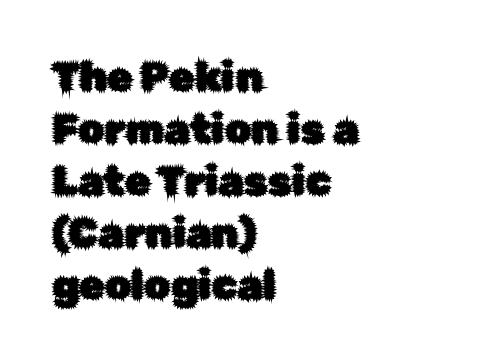
Q: Is the text italic (slanted)? A: No, it is upright.
Q: Is the typeface a serif or a sans-serif typeface? A: Sans-serif.
Q: Is the text underlined? A: No.
Q: How is the paragraph aligned? A: Left-aligned.
Q: Is the spacing between letters normal or unusually wide? A: Normal.
Q: Is the spacing between lines tight, normal or loose? A: Normal.
Q: Width (condensed, normal, or wide)? A: Normal.
Q: Stroke contrast? A: Low.
Q: x-height? A: Medium.
Q: Monospaced? A: No.
